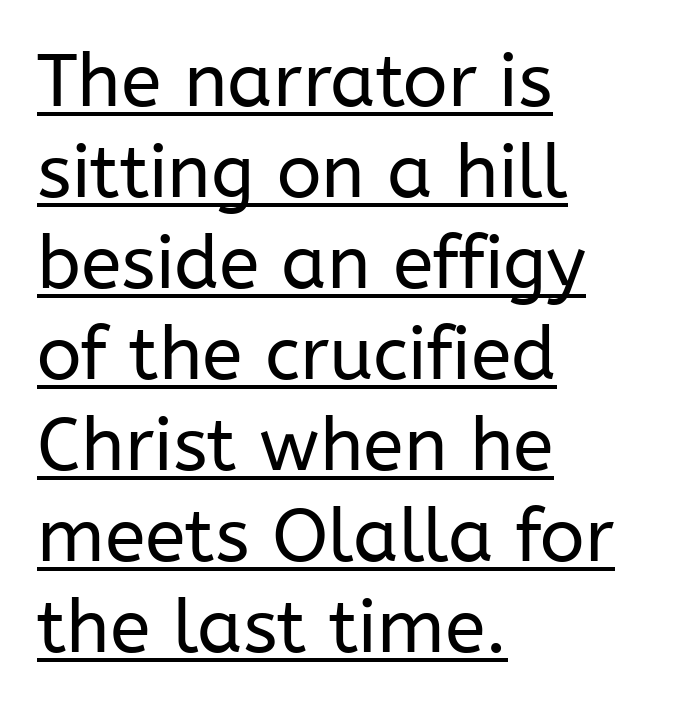
In designer terms, the underline attribute is active on this setting. The strokes carry an ordinary text weight at most. The compositor pushed each line to the left boundary. The typography opts for an upright posture over an oblique one. Characters follow at the spacing the type designer built in.
